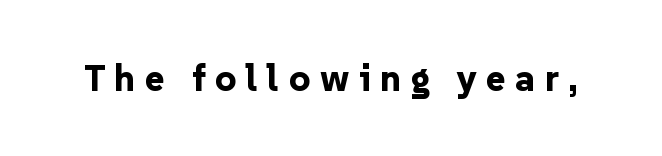
{"serif": "no", "italic": "no", "bold": "yes", "weight": "bold", "width": "normal", "stroke_contrast": "low", "x_height": "medium", "monospaced": "no", "underline": "no", "letter_spacing": "wide", "letter_spacing_em": 0.26, "glyph_px": 37}
